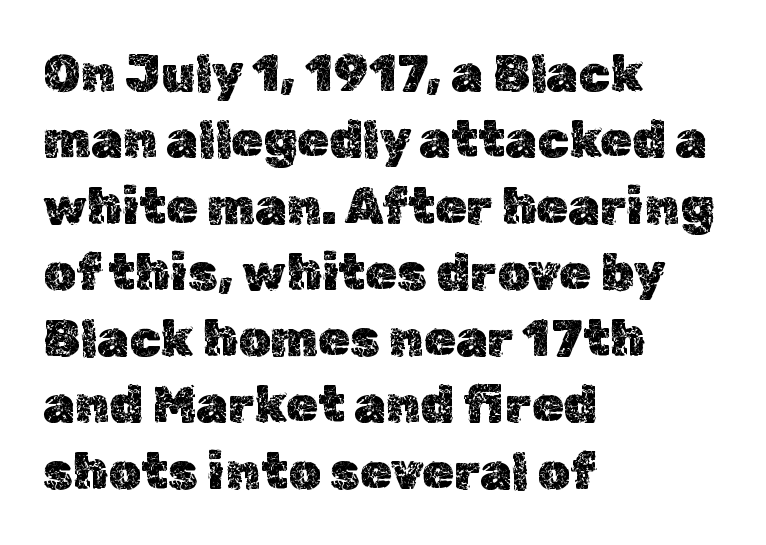
The image shows 51 px text type, upright; set left-aligned, normal line spacing (1.3x), normal letter spacing, not underlined; a medium x-height.
